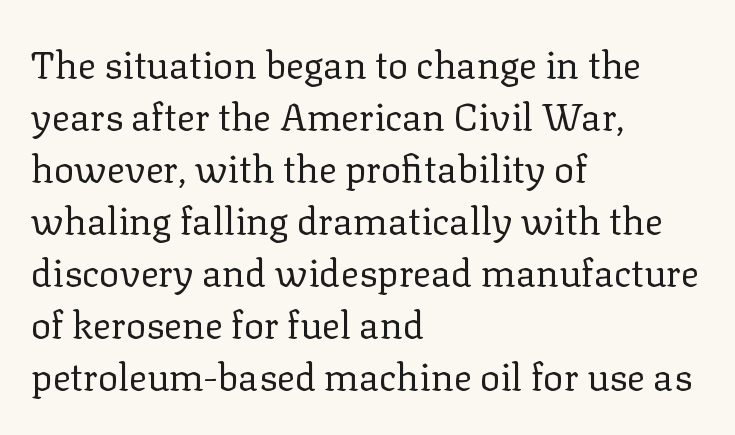
The image shows 38 px regular-weight serif type, upright; set left-aligned, normal line spacing (1.37x), normal letter spacing, not underlined; low stroke contrast and a medium x-height.
